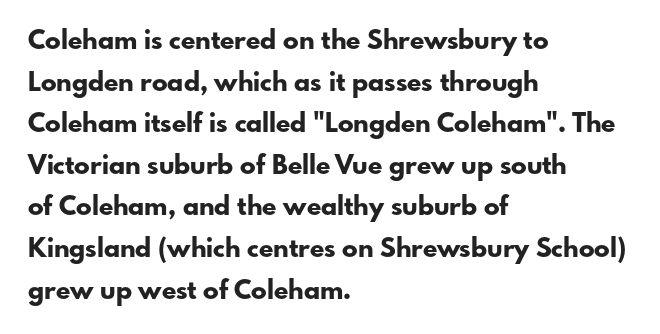
When letters stand straight like this, we call the style roman or upright. Successive baselines arrive at the customary interval. This rendering uses left alignment, leaving the right contour irregular. Notice how thick the strokes are: this is what a full bold looks like.
